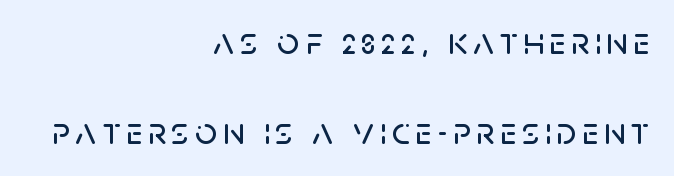
The image shows 39 px sans-serif type, upright; set right-aligned, loose line spacing (2.31x), not underlined; low stroke contrast and a large x-height.
